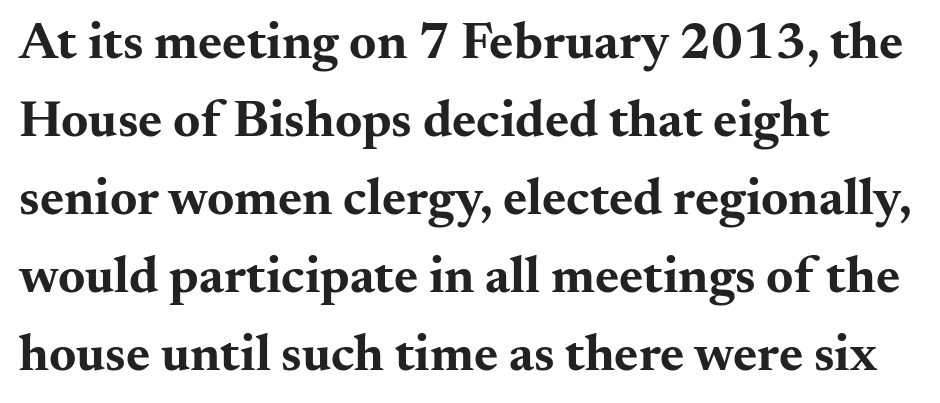
{"serif": "yes", "italic": "no", "bold": "yes", "weight": "bold", "width": "wide", "stroke_contrast": "medium", "x_height": "small", "monospaced": "no", "underline": "no", "align": "left", "line_spacing": "normal", "line_spacing_ratio": 1.5, "letter_spacing": "normal", "letter_spacing_em": 0.0, "glyph_px": 52}
